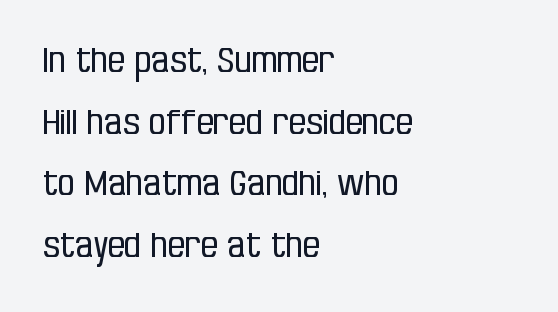
Vertical strokes here are truly vertical. Does the copy run flush right? No — it runs flush left. The rendering uses natural spacing where letterforms have individual widths. Typographically, this falls in the sans-serif category. These glyphs show unthickened strokes, regular width or finer.
